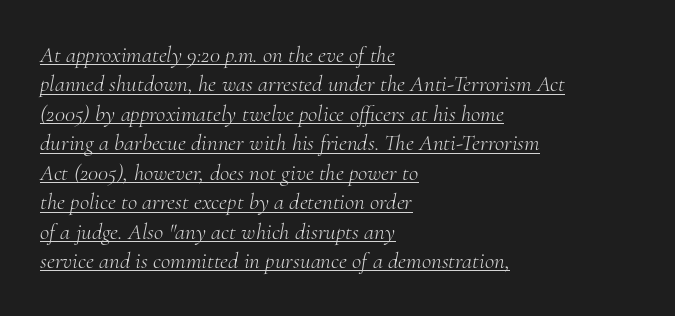
Emphasis-style slanted type is in use. A continuous stroke trails under the words, as in a hyperlink. The compositor pushed each line to the left boundary. Whoever set this chose a conventional vertical rhythm. Vertical stems look standard width or narrower in stroke. The tracking reads as untouched default to a designer's eye.
